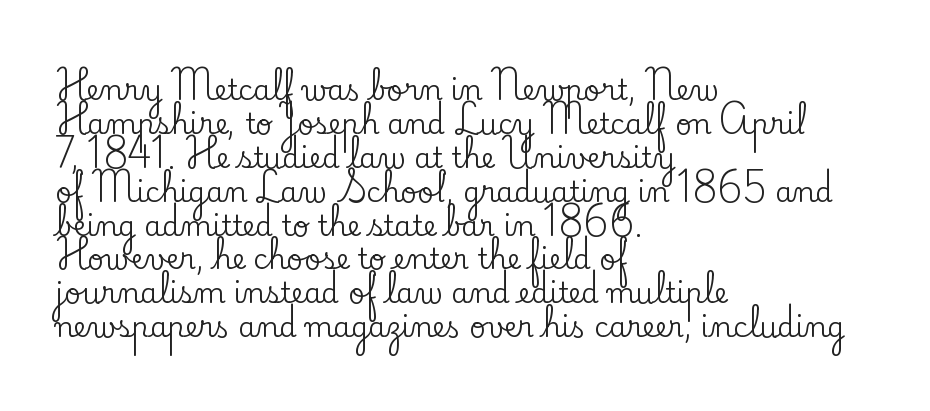
You could call the tracking neutral — neither tight nor loose. The string is rendered with underlining switched off. Yep, those are serifs on the letters. Posture: straight, roman, zero tilt.
